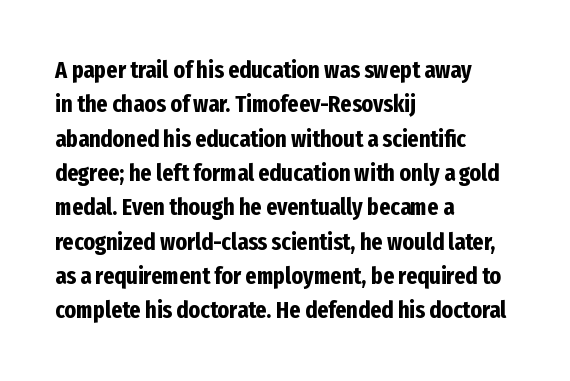
The image shows 24 px bold type, upright; set left-aligned, normal line spacing (1.43x), normal letter spacing, not underlined.
